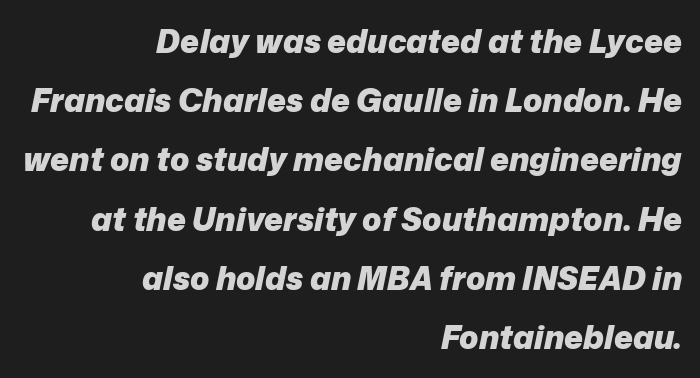
{"italic": "yes", "lean": "right", "slant_degrees": 12, "bold": "yes", "weight": "heavy", "width": "normal", "stroke_contrast": "low", "x_height": "medium", "monospaced": "no", "underline": "no", "align": "right", "line_spacing_ratio": 1.85, "letter_spacing": "normal", "letter_spacing_em": 0.0, "glyph_px": 32}
